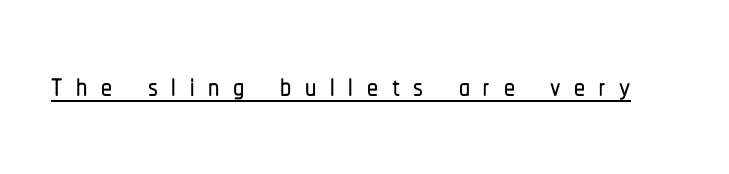
{"serif": "no", "italic": "no", "width": "condensed", "stroke_contrast": "low", "x_height": "medium", "monospaced": "no", "underline": "yes", "letter_spacing": "wide", "letter_spacing_em": 0.31, "glyph_px": 44}
